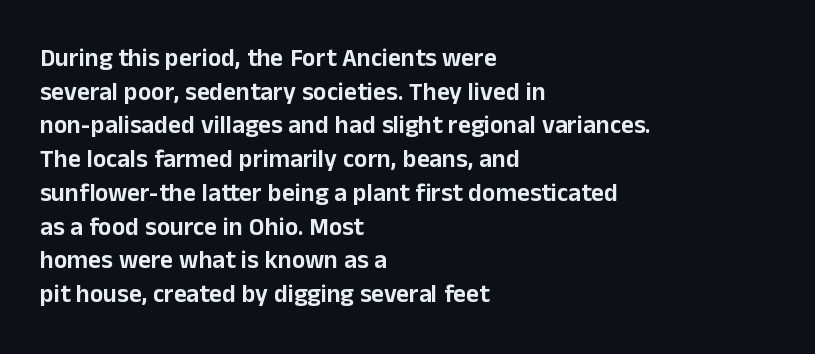
Q: Is the text italic (slanted)? A: No, it is upright.
Q: Is the text underlined? A: No.
Q: How is the paragraph aligned? A: Left-aligned.
Q: Is the spacing between letters normal or unusually wide? A: Normal.
Q: Is the spacing between lines tight, normal or loose? A: Normal.
